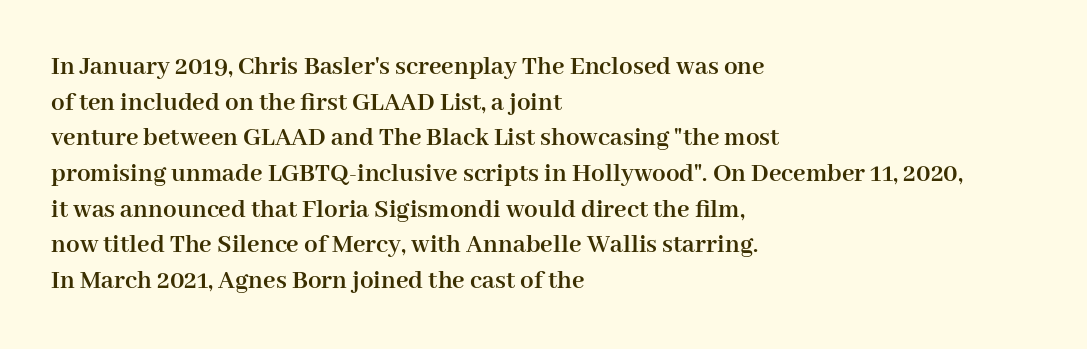
The image shows 27 px bold type, upright; set left-aligned, normal line spacing (1.32x), normal letter spacing, not underlined.
